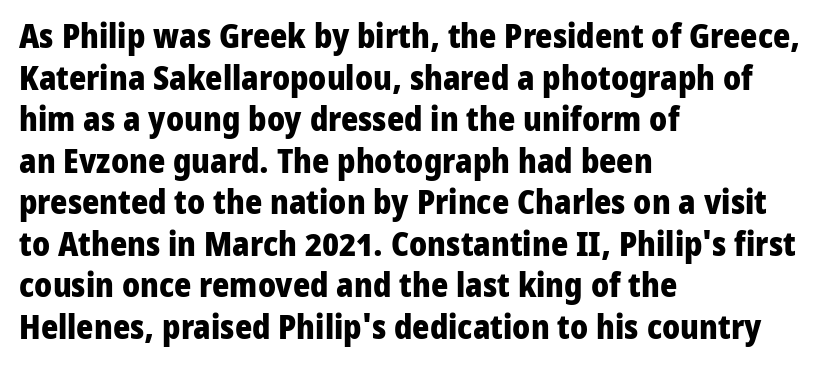
The space between consecutive lines is moderate. The face used here is rendered with its standard letterfit. Regarding serifs, this sample does without them. Style check: upright. Just letters on the line, the space beneath them empty. Does the weight exceed regular? Yes, all the way to bold.
